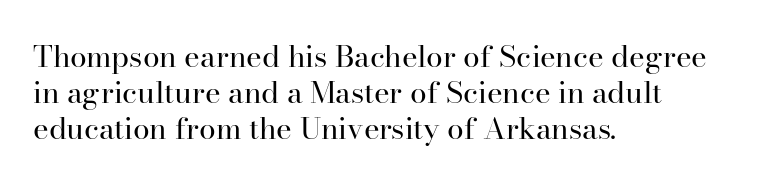
Is the letter spacing exaggerated? No — it looks like the ordinary default. In CSS terms this would be text-align: left. Italic: no, the glyphs are upright roman. A clean baseline with only descenders dipping below it. Is this a sans? No — the strokes have serifs. The font sits on the lighter half of the weight spectrum, regular included.
